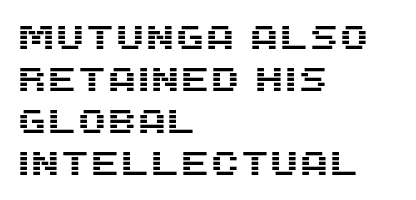
Where is the straight margin? On the left. The lettering stays uniformly vertical, giving the passage a roman look. These lines are composed in type without serifs. Letter spacing: default. Has an underline been added? It has not. These lines are rendered in a variable-pitch font.
